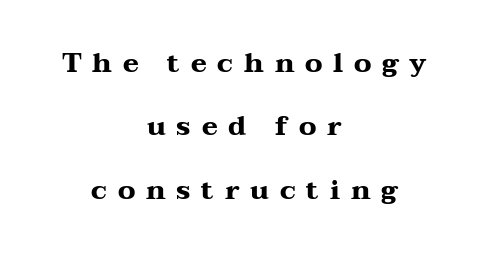
Q: Is the text bold? A: Yes.
Q: Is the text italic (slanted)? A: No, it is upright.
Q: Is the text underlined? A: No.
Q: How is the paragraph aligned? A: Centered.
Q: Is the spacing between letters normal or unusually wide? A: Unusually wide.
Q: Is the spacing between lines tight, normal or loose? A: Loose.
